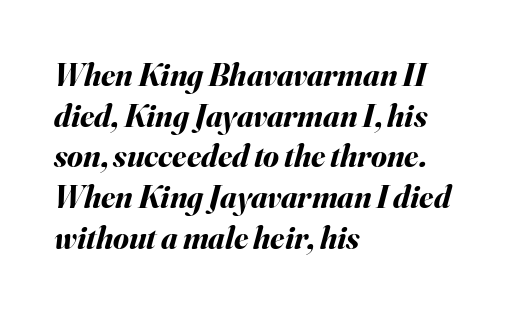
{"italic": "yes", "lean": "right", "slant_degrees": 16, "bold": "yes", "weight": "bold", "width": "normal", "stroke_contrast": "medium", "x_height": "small", "monospaced": "no", "underline": "no", "align": "left", "line_spacing": "normal", "line_spacing_ratio": 1.27, "letter_spacing": "normal", "letter_spacing_em": 0.0, "glyph_px": 32}
